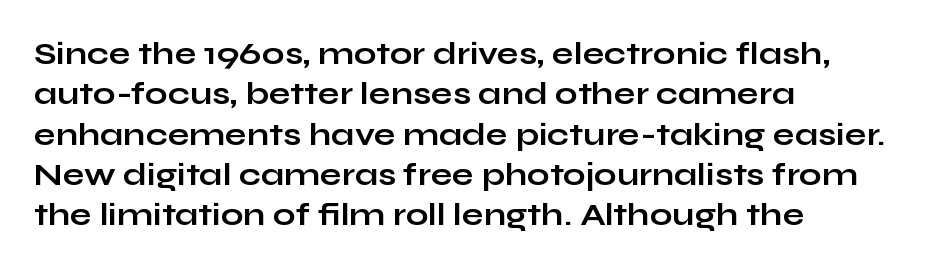
{"serif": "no", "italic": "no", "bold": "yes", "weight": "bold", "width": "wide", "stroke_contrast": "low", "x_height": "medium", "monospaced": "no", "underline": "no", "align": "left", "line_spacing": "normal", "line_spacing_ratio": 1.26, "letter_spacing": "normal", "letter_spacing_em": 0.0, "glyph_px": 32}
